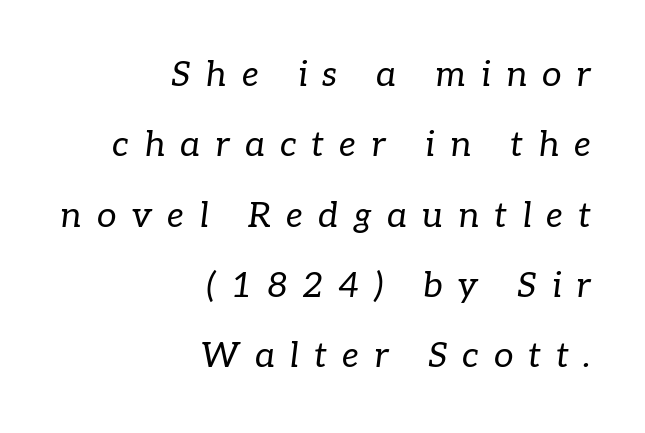
The face used here is proportionally spaced, like ordinary book or web type. Style check: oblique. A clean baseline with only descenders dipping below it. Each word looks stretched out because of the extra space between its letters. Stroke mass is kept to a normal reading level or below. These lines stack with their right ends in a neat column.
